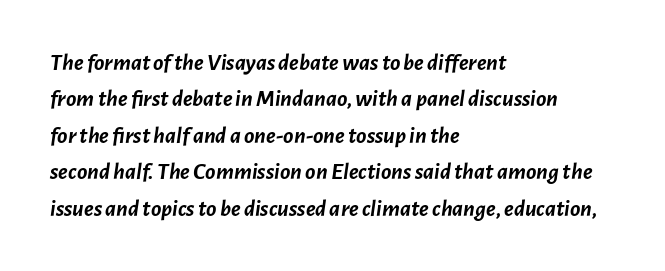
The letterforms sit shoulder to shoulder at normal distance. Glance below the letters and you will spot only blank space. Is the type slanted? Yes — the strokes lean at a clear angle. What's the leading like? Ordinary, nothing unusual.
